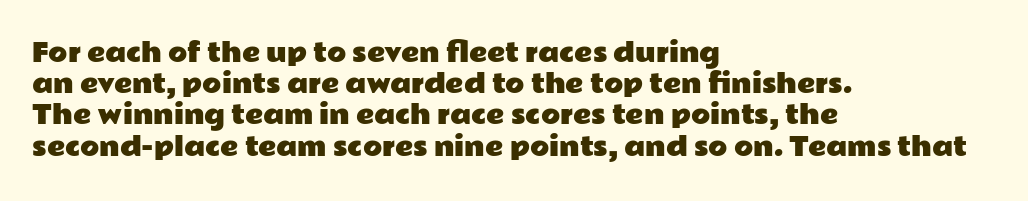
Q: Is the text italic (slanted)? A: No, it is upright.
Q: Is the text underlined? A: No.
Q: How is the paragraph aligned? A: Left-aligned.
Q: Is the spacing between letters normal or unusually wide? A: Normal.
Q: Is the spacing between lines tight, normal or loose? A: Normal.
